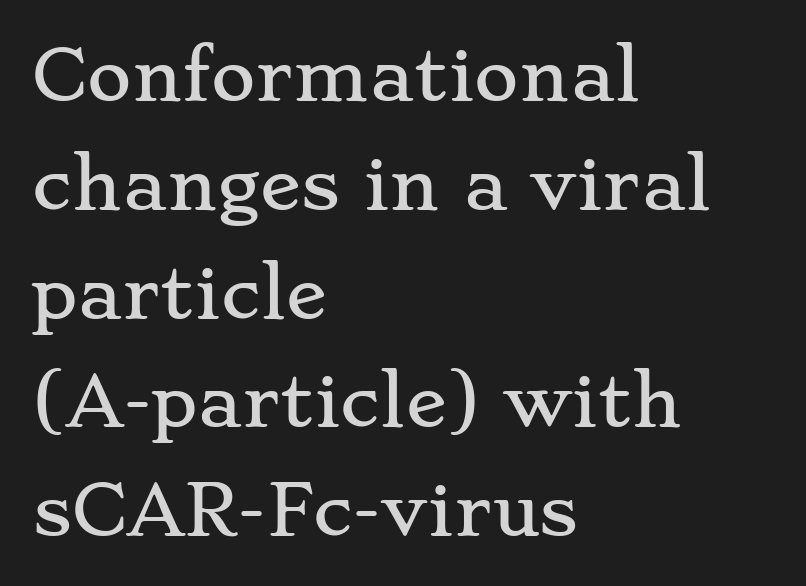
{"serif": "yes", "italic": "no", "width": "wide", "stroke_contrast": "low", "x_height": "small", "monospaced": "no", "underline": "no", "align": "left", "line_spacing": "normal", "line_spacing_ratio": 1.6, "letter_spacing": "normal", "letter_spacing_em": 0.0, "glyph_px": 68}
